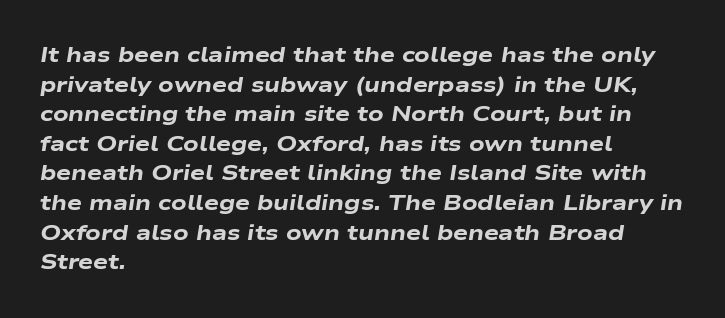
Words appear dense and cohesive because spacing is normal. The axis of the letterforms is tilted away from vertical. Left-aligned paragraph, ragged on the right. The rendering uses a bold face; every stroke is thick and dark.
